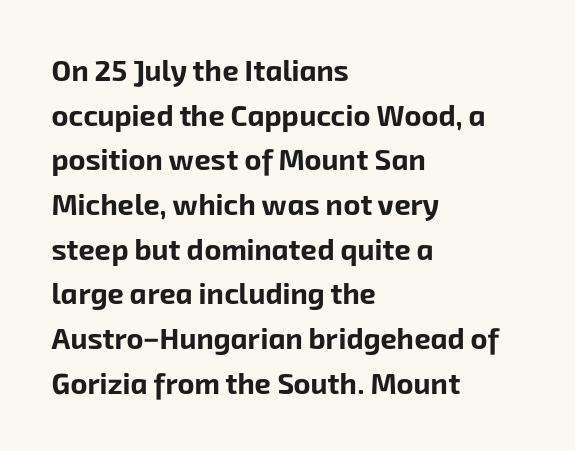
{"serif": "no", "bold": "yes", "weight": "bold", "width": "normal", "stroke_contrast": "low", "x_height": "medium", "monospaced": "no", "underline": "no", "align": "left", "line_spacing": "normal", "line_spacing_ratio": 1.54, "letter_spacing": "normal", "letter_spacing_em": 0.0, "glyph_px": 29}
